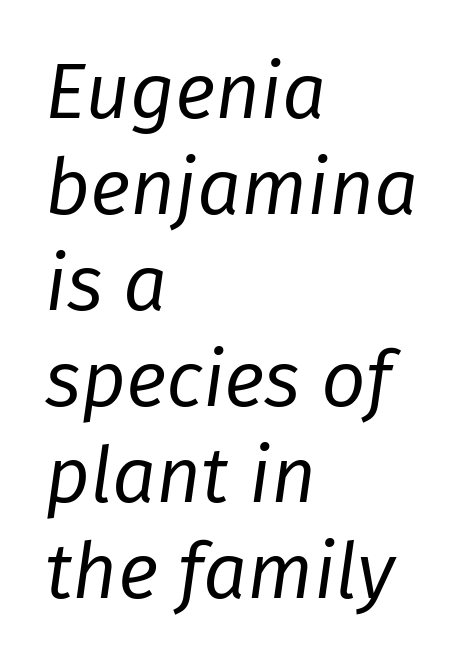
The image shows 78 px regular-weight type, italic (leaning right); set left-aligned, line spacing 1.23x, normal letter spacing, not underlined; low stroke contrast and a medium x-height.
